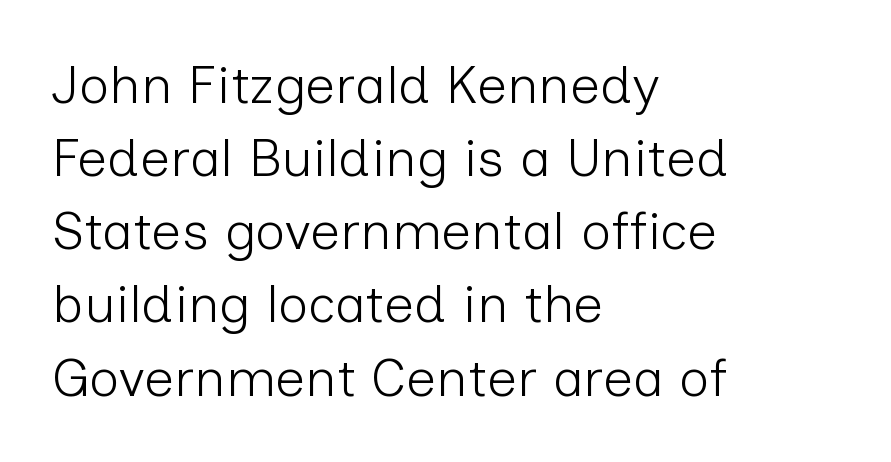
{"serif": "no", "italic": "no", "bold": "no", "weight": "light", "width": "normal", "stroke_contrast": "low", "x_height": "medium", "monospaced": "no", "underline": "no", "align": "left", "line_spacing": "normal", "line_spacing_ratio": 1.38, "letter_spacing": "normal", "letter_spacing_em": 0.0, "glyph_px": 53}
